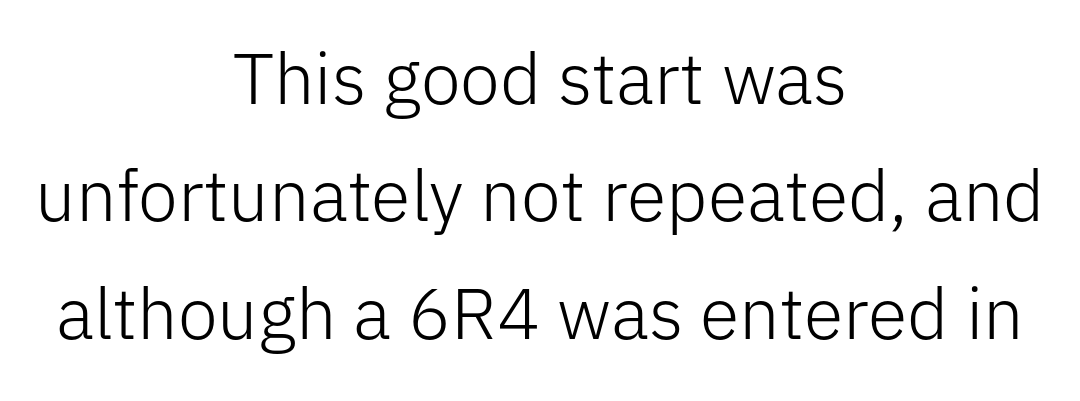
Q: Is the text bold? A: No.
Q: Is the text italic (slanted)? A: No, it is upright.
Q: Is the typeface a serif or a sans-serif typeface? A: Sans-serif.
Q: Is the text underlined? A: No.
Q: How is the paragraph aligned? A: Centered.
Q: Is the spacing between letters normal or unusually wide? A: Normal.
Q: Is the spacing between lines tight, normal or loose? A: Normal.
Q: Width (condensed, normal, or wide)? A: Normal.
Q: Stroke contrast? A: Low.
Q: x-height? A: Medium.
Q: Monospaced? A: No.
